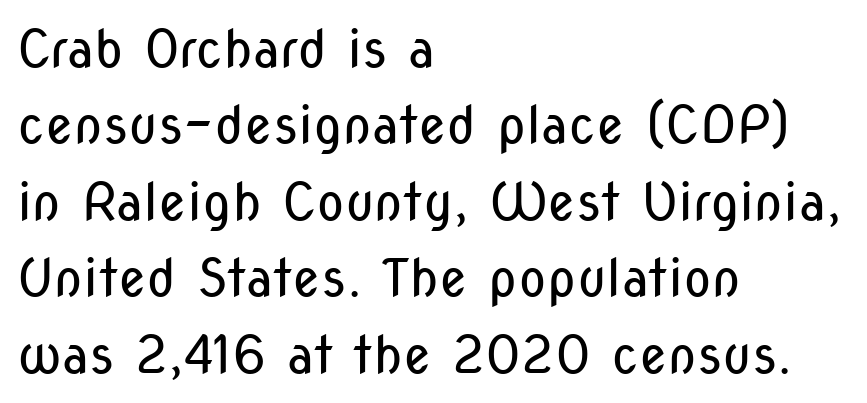
The setting favours the left margin, as ordinary paragraphs usually do. What kind of face is this? One without serifs — a sans. Think of a printed novel: that variable character pitch is what you see here. Is the stroke heavy? The answer is a plain regular-or-lighter. Words float on clear page, feet unadorned.
